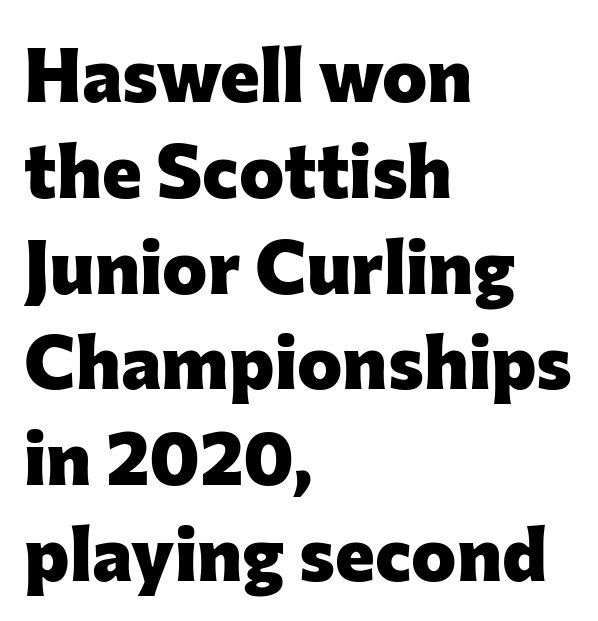
Q: Is the text bold? A: Yes.
Q: Is the text italic (slanted)? A: No, it is upright.
Q: Is the typeface a serif or a sans-serif typeface? A: Sans-serif.
Q: Is the text underlined? A: No.
Q: How is the paragraph aligned? A: Left-aligned.
Q: Is the spacing between letters normal or unusually wide? A: Normal.
Q: Is the spacing between lines tight, normal or loose? A: Normal.
Q: Width (condensed, normal, or wide)? A: Normal.
Q: Stroke contrast? A: Low.
Q: x-height? A: Medium.
Q: Monospaced? A: No.
